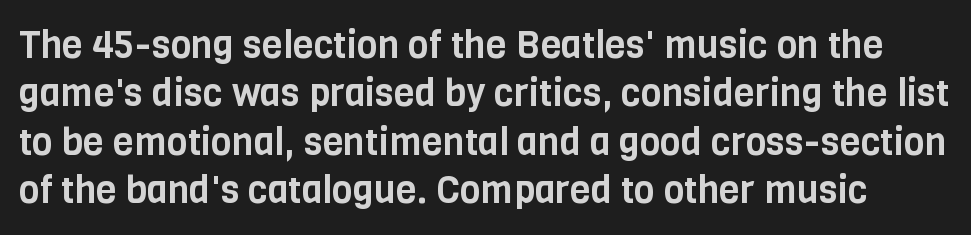
Q: Is the text italic (slanted)? A: No, it is upright.
Q: Is the typeface a serif or a sans-serif typeface? A: Sans-serif.
Q: Is the text underlined? A: No.
Q: Is the spacing between letters normal or unusually wide? A: Normal.
Q: Is the spacing between lines tight, normal or loose? A: Normal.
Q: Width (condensed, normal, or wide)? A: Condensed.
Q: Stroke contrast? A: Low.
Q: x-height? A: Large.
Q: Monospaced? A: No.
